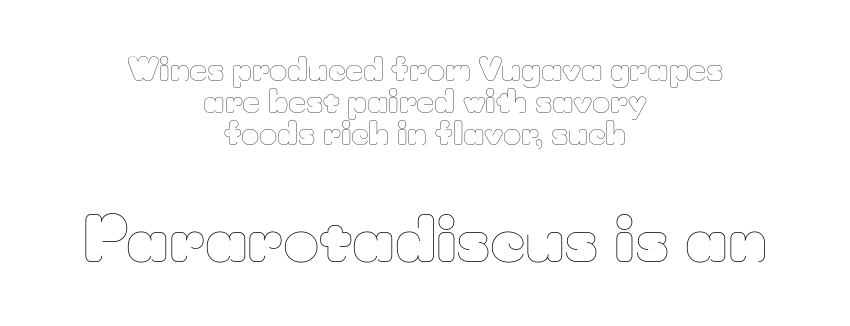
Q: Is the text bold? A: No.
Q: Is the text italic (slanted)? A: No, it is upright.
Q: Is the text underlined? A: No.
Q: How is the paragraph aligned? A: Centered.
Q: Is the spacing between letters normal or unusually wide? A: Normal.
Q: Is the spacing between lines tight, normal or loose? A: Tight.
Q: Which block of text is set in a larger size, the first (top) or the second (bottom)? A: The second (bottom) one.
Q: Width (condensed, normal, or wide)? A: Normal.
Q: Stroke contrast? A: Low.
Q: x-height? A: Small.
Q: Monospaced? A: No.
